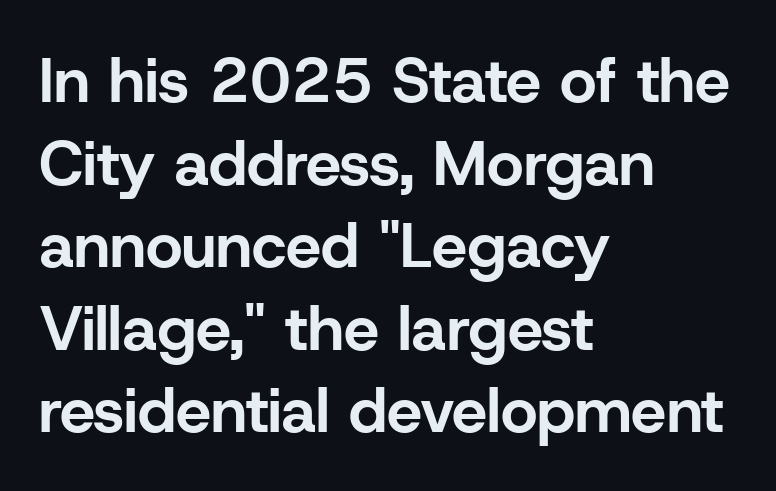
Rule under the text: the space is simply empty. You'd pick this weight for a headline — it's a proper bold. Spacing verdict: proportional, widths tailored to each character. The typography opts for an upright posture over an oblique one. This sample keeps an unexceptional amount of space between lines.
